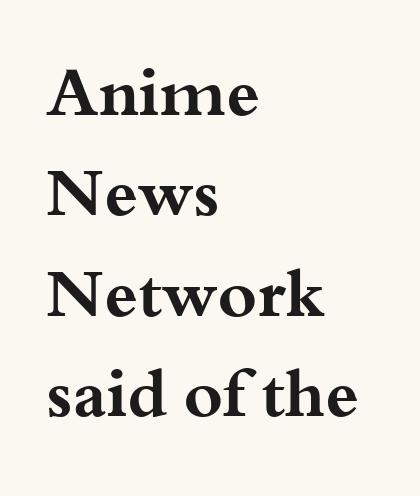
{"serif": "yes", "italic": "no", "bold": "yes", "weight": "bold", "width": "wide", "stroke_contrast": "medium", "x_height": "small", "monospaced": "no", "underline": "no", "align": "left", "line_spacing": "normal", "line_spacing_ratio": 1.5, "letter_spacing": "normal", "letter_spacing_em": 0.0, "glyph_px": 67}
